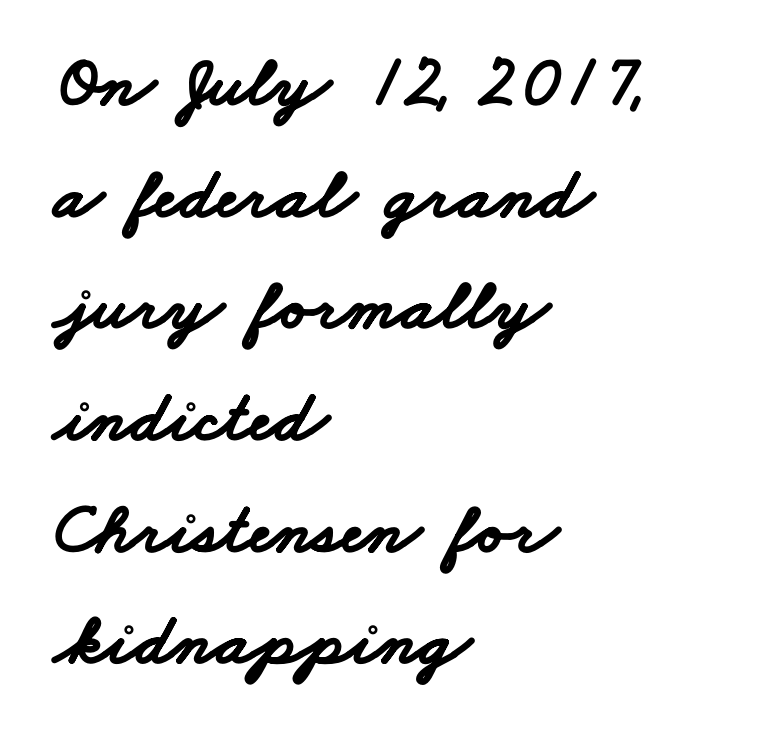
{"serif": "no", "bold": "yes", "weight": "bold", "width": "wide", "stroke_contrast": "low", "x_height": "small", "monospaced": "no", "underline": "no", "align": "left", "line_spacing": "normal", "line_spacing_ratio": 1.53, "letter_spacing": "normal", "letter_spacing_em": 0.0, "glyph_px": 73}
